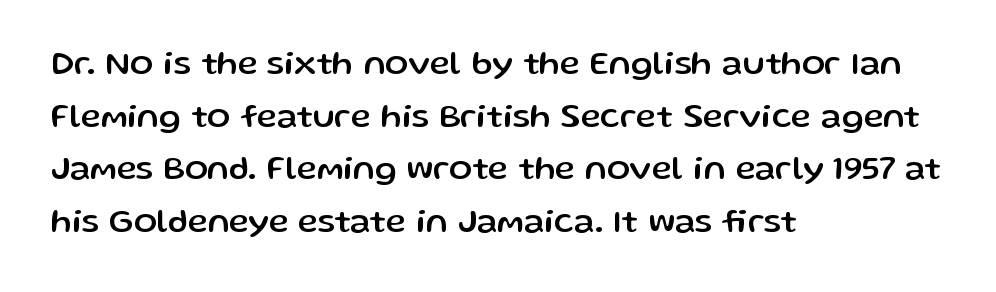
The image shows 34 px sans-serif type, upright; set left-aligned, normal line spacing (1.55x), normal letter spacing, not underlined; low stroke contrast and a medium x-height.
